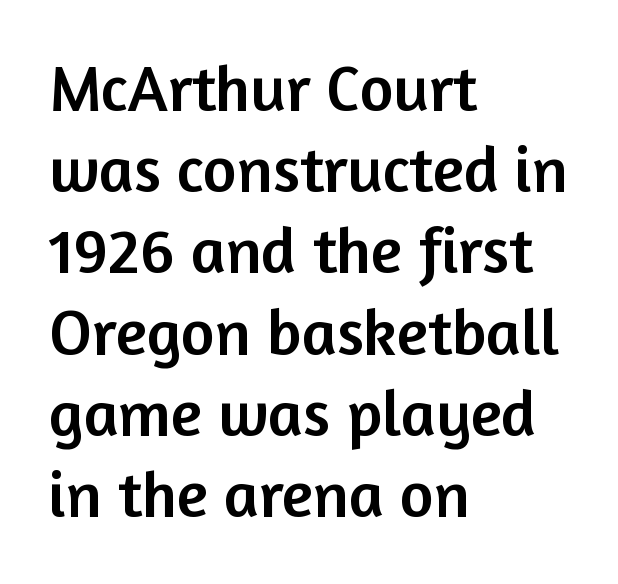
{"serif": "no", "italic": "no", "width": "normal", "stroke_contrast": "low", "x_height": "medium", "monospaced": "no", "underline": "no", "align": "left", "line_spacing": "normal", "line_spacing_ratio": 1.25, "letter_spacing": "normal", "letter_spacing_em": 0.0, "glyph_px": 65}
